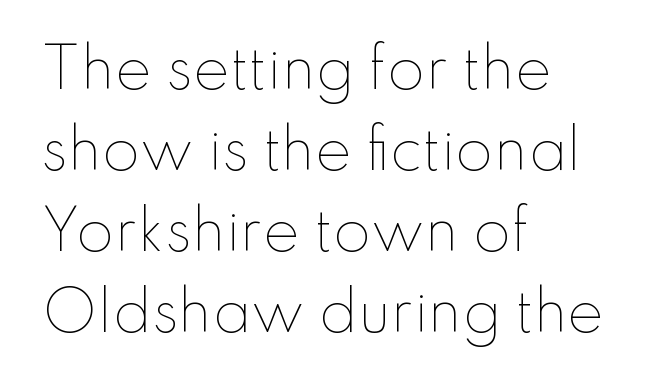
Underline: absent. The weight would be labelled regular, book, light, or lighter still. The lines in this sample share a left origin and differ only in where they stop. The specimen reads as upright at a glance. You could not count columns in this text — the font is proportionally spaced.
